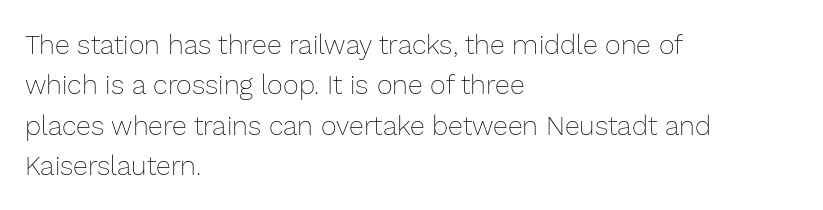
{"italic": "no", "bold": "no", "underline": "no", "align": "left", "line_spacing": "normal", "line_spacing_ratio": 1.5, "letter_spacing": "normal", "letter_spacing_em": 0.0, "glyph_px": 27}
